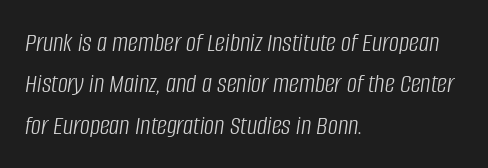
The setting favours the left margin, as ordinary paragraphs usually do. Letter spacing: default. Summary of weight: not heavy and not bold. Here the designer chose a conventional face with non-uniform glyph widths. Words float on clear page, feet unadorned. These lines were composed using italics.
